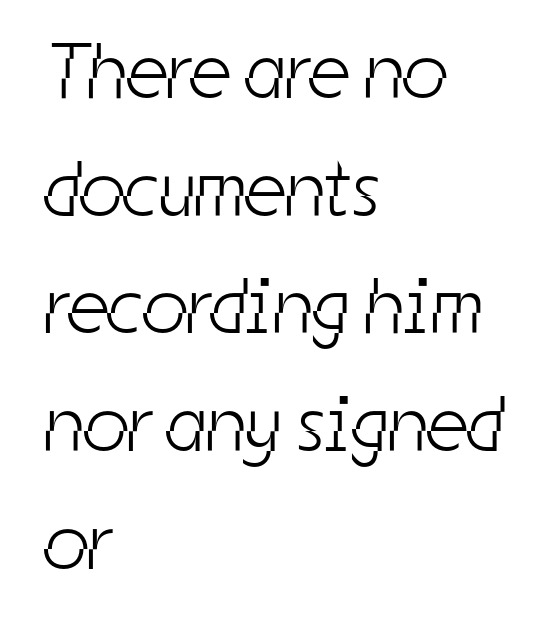
The image shows 79 px light, condensed sans-serif type; set left-aligned, normal line spacing (1.49x), normal letter spacing, not underlined; low stroke contrast and a medium x-height.
